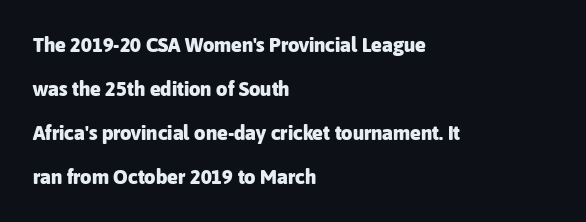
The image shows 20 px bold type, upright; set left-aligned, loose line spacing (2.2x), normal letter spacing, not underlined.
